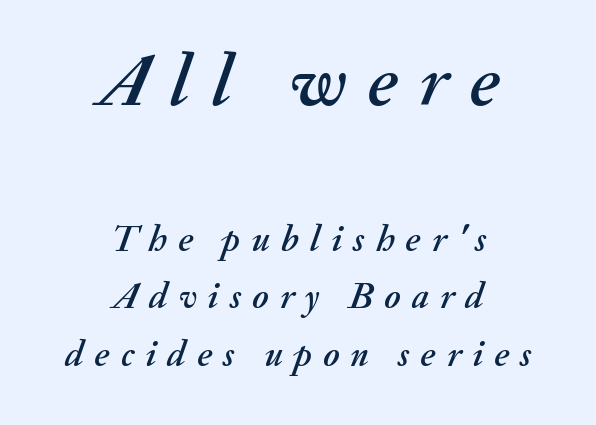
{"italic": "yes", "lean": "right", "slant_degrees": 20, "width": "normal", "stroke_contrast": "medium", "x_height": "small", "monospaced": "no", "underline": "no", "align": "center", "line_spacing": "normal", "line_spacing_ratio": 1.55, "letter_spacing": "wide", "letter_spacing_em": 0.3, "larger_block": "first", "size_ratio": 2.0, "glyph_px": 74}
